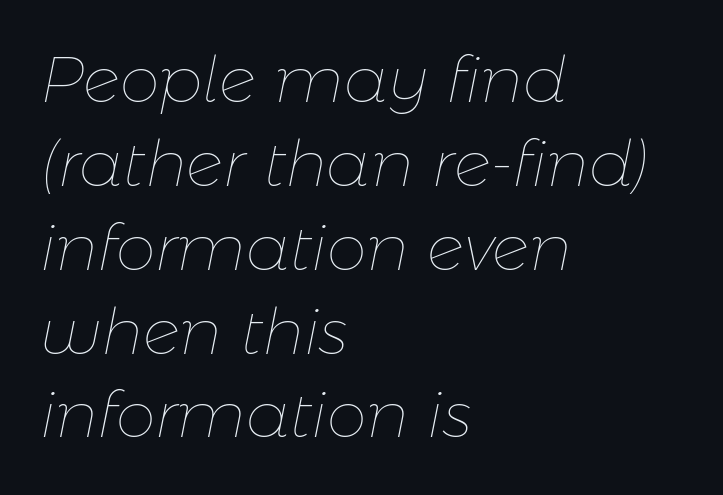
The image shows 64 px thin type, italic (leaning right); set left-aligned, normal line spacing (1.31x), normal letter spacing, not underlined; low stroke contrast and a medium x-height.
